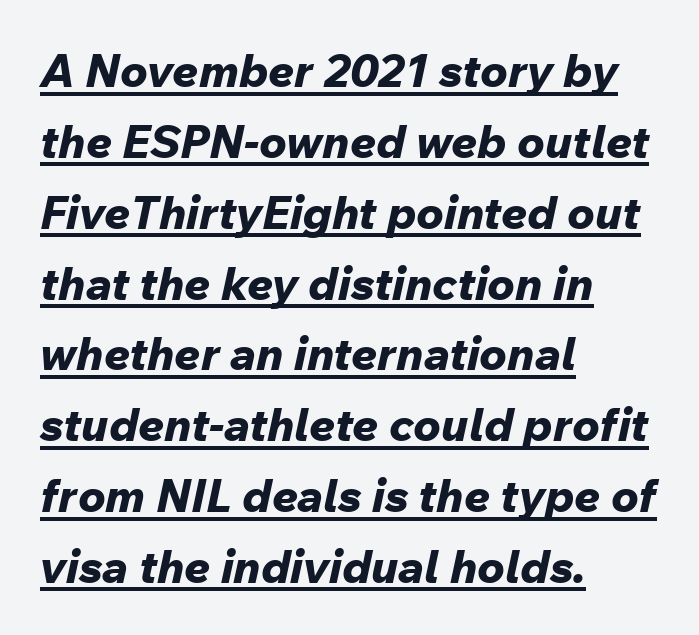
Q: Is the text bold? A: Yes.
Q: Is the text italic (slanted)? A: Yes, it leans right by about 12 degrees.
Q: Is the text underlined? A: Yes.
Q: How is the paragraph aligned? A: Left-aligned.
Q: Is the spacing between letters normal or unusually wide? A: Normal.
Q: Is the spacing between lines tight, normal or loose? A: Normal.
Q: Width (condensed, normal, or wide)? A: Normal.
Q: Stroke contrast? A: Low.
Q: x-height? A: Medium.
Q: Monospaced? A: No.
